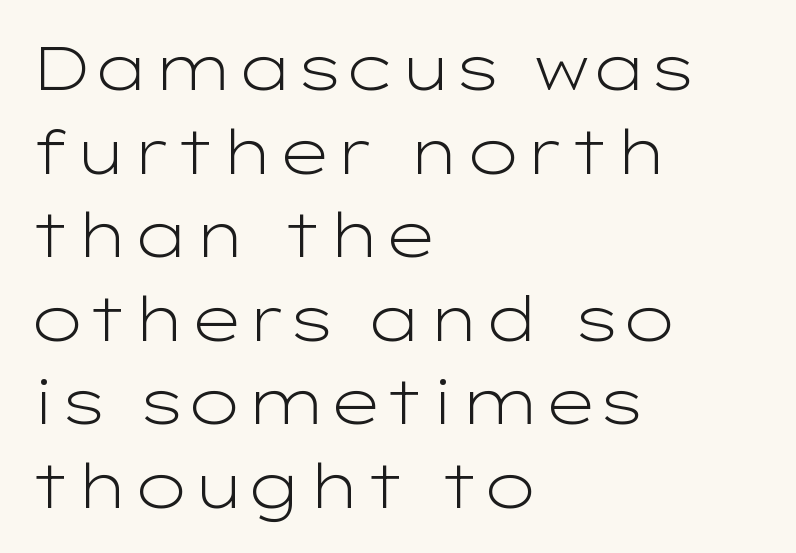
Q: Is the text bold? A: No.
Q: Is the text italic (slanted)? A: No, it is upright.
Q: Is the typeface a serif or a sans-serif typeface? A: Sans-serif.
Q: Is the text underlined? A: No.
Q: How is the paragraph aligned? A: Left-aligned.
Q: Is the spacing between letters normal or unusually wide? A: Normal.
Q: Is the spacing between lines tight, normal or loose? A: Normal.
Q: Width (condensed, normal, or wide)? A: Wide.
Q: Stroke contrast? A: Low.
Q: x-height? A: Medium.
Q: Monospaced? A: No.
